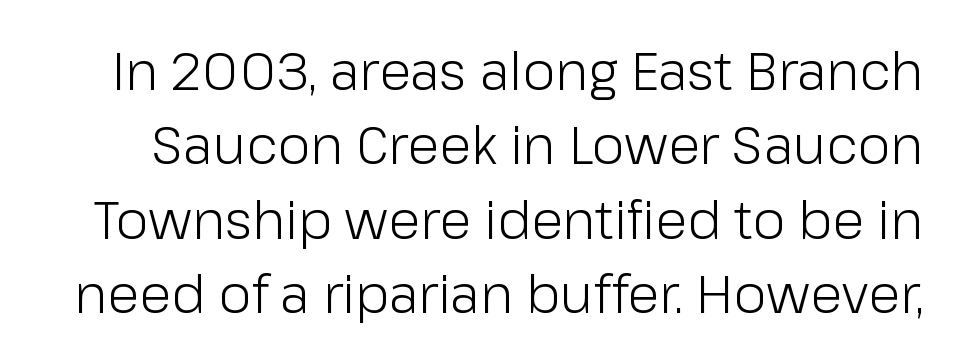
The image shows 52 px light sans-serif type, upright; set normal line spacing (1.43x), normal letter spacing, not underlined; low stroke contrast and a medium x-height.
